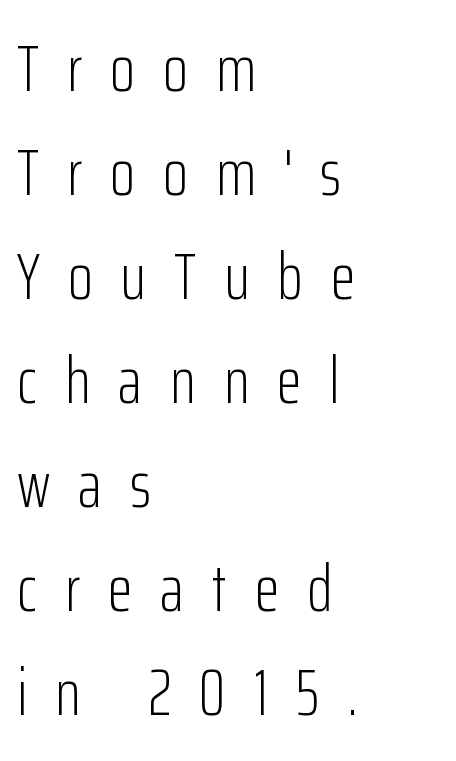
{"serif": "no", "italic": "no", "bold": "no", "weight": "light", "width": "condensed", "stroke_contrast": "low", "x_height": "medium", "monospaced": "no", "underline": "no", "align": "left", "line_spacing": "normal", "line_spacing_ratio": 1.6, "letter_spacing": "wide", "letter_spacing_em": 0.43, "glyph_px": 65}
